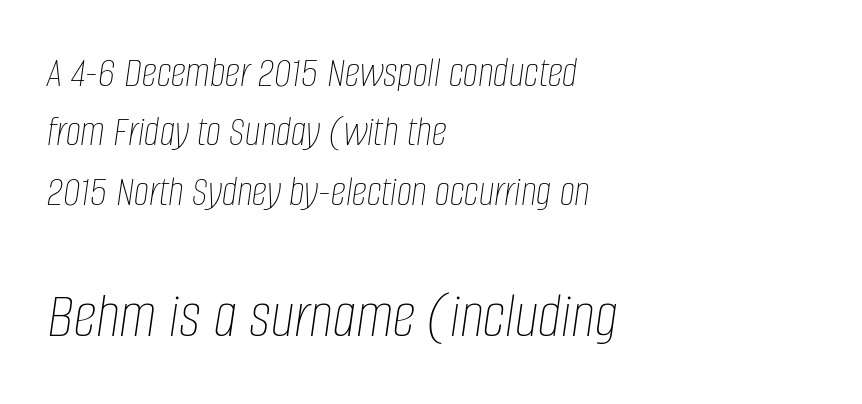
The image shows 65 px thin, condensed type, italic (leaning right); set left-aligned, normal line spacing (1.38x), normal letter spacing, not underlined; the second (bottom) block is 1.51x larger; low stroke contrast and a large x-height.
